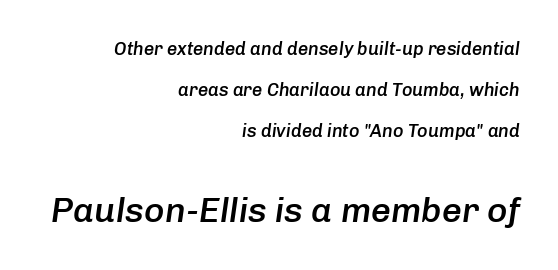
The image shows 35 px semibold type, italic (leaning right); set right-aligned, loose line spacing (2.28x), normal letter spacing, not underlined; the second (bottom) block is 1.94x larger; low stroke contrast and a medium x-height.
